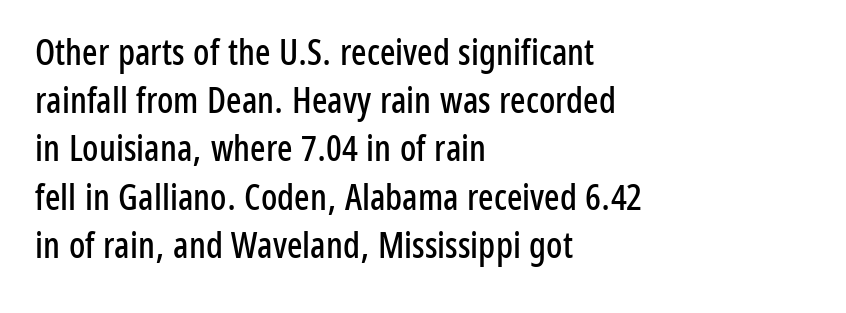
The image shows 36 px condensed sans-serif type, upright; set left-aligned, normal line spacing (1.34x), normal letter spacing, not underlined; low stroke contrast and a medium x-height.
